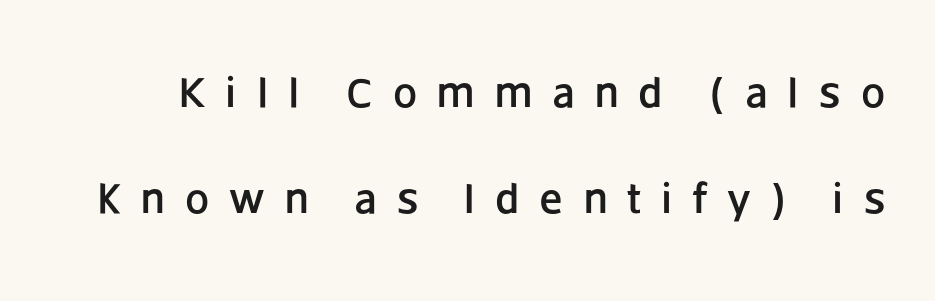
The image shows 43 px sans-serif type, upright; set loose line spacing (2.46x), unusually wide letter spacing (+0.47 em), not underlined; low stroke contrast and a large x-height.
